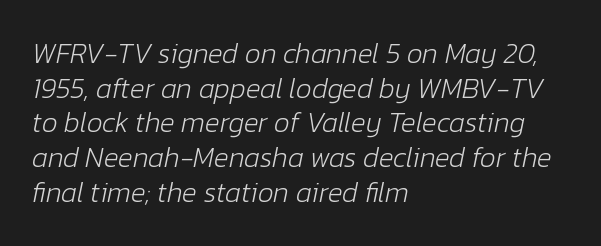
Words float on clear page, feet unadorned. Nothing unusual about the tracking: characters are spaced as the font intends. Tall strokes in this sample are angled rather than plumb. The characters are drawn with everyday or finer stroke widths. Do the characters align in a grid? No, the font is proportional. These lines are set flush left with a ragged right edge.
